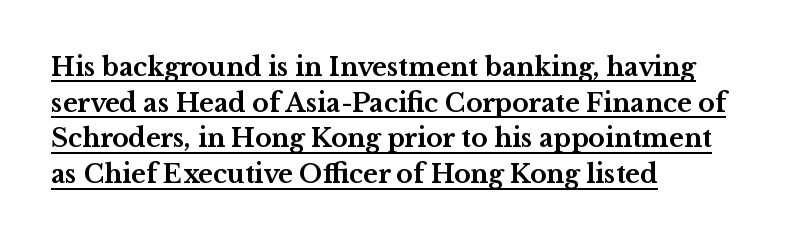
{"italic": "no", "bold": "yes", "underline": "yes", "align": "left", "line_spacing": "normal", "line_spacing_ratio": 1.43, "letter_spacing": "normal", "letter_spacing_em": 0.0, "glyph_px": 25}
